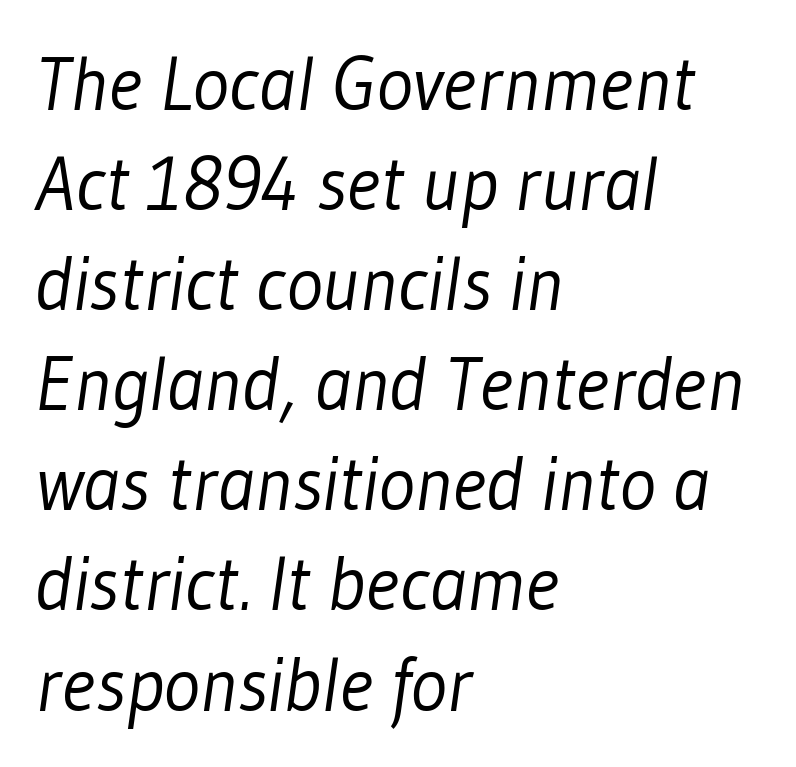
A typesetter would label this face a sans. Glance below the letters and you will spot only blank space. Weight: in the light-to-regular range. Here the designer chose a conventional face with non-uniform glyph widths. Which margin do the lines hug? The left one — the right edge is uneven.
